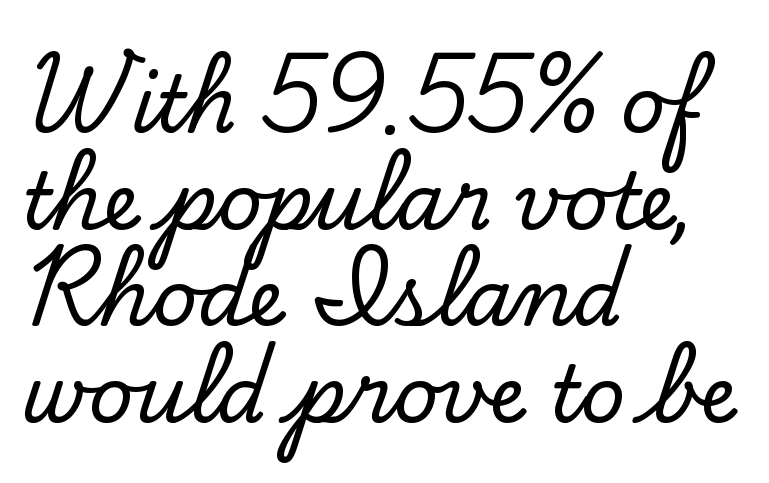
The image shows 78 px serif type; set left-aligned, line spacing 1.24x, normal letter spacing, not underlined; low stroke contrast and a small x-height.
